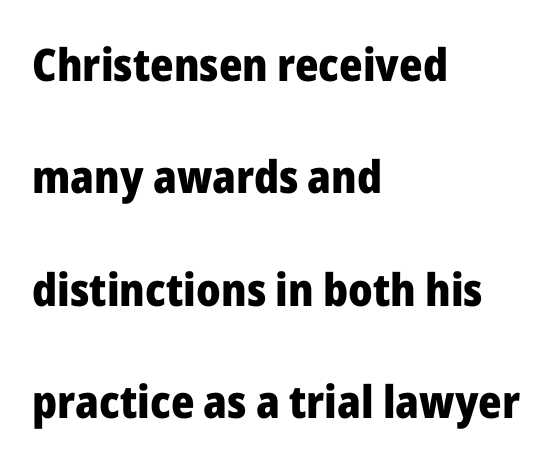
Clear beneath every line of the passage. The rendering uses a bold face; every stroke is thick and dark. Think of a printed novel: that variable character pitch is what you see here. Reading down the block, your eye returns to a fixed left position each line. Whoever set this chose breathing room over compactness in the vertical rhythm. Does the type have serifs? No, each stem ends abruptly.
